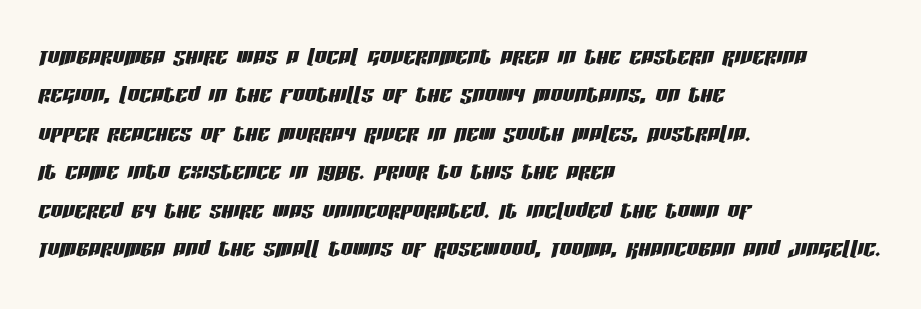
{"italic": "yes", "lean": "right", "slant_degrees": 13, "width": "condensed", "stroke_contrast": "low", "x_height": "large", "monospaced": "no", "underline": "no", "align": "left", "line_spacing": "normal", "line_spacing_ratio": 1.28, "letter_spacing": "normal", "letter_spacing_em": 0.0, "glyph_px": 30}
